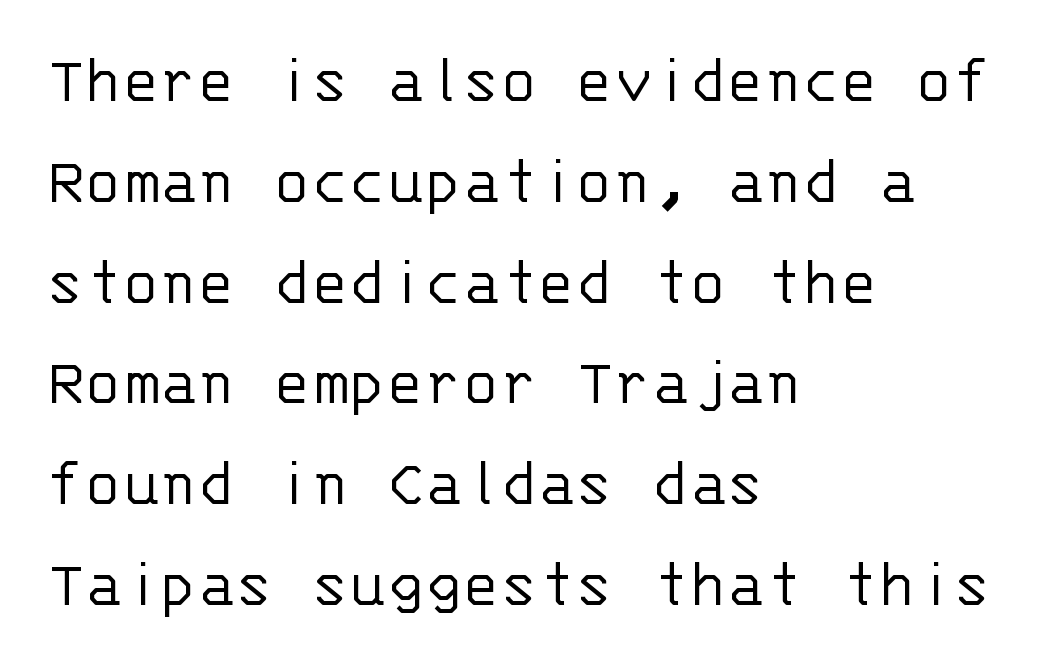
Visually the block forms a straight wall on the left and a jagged coastline on the right. Does extra space separate the letters? No, they use regular spacing. No feet cap the strokes, marking this as sans-serif type. Vertically, the passage feels balanced, rows spaced as you'd expect.
